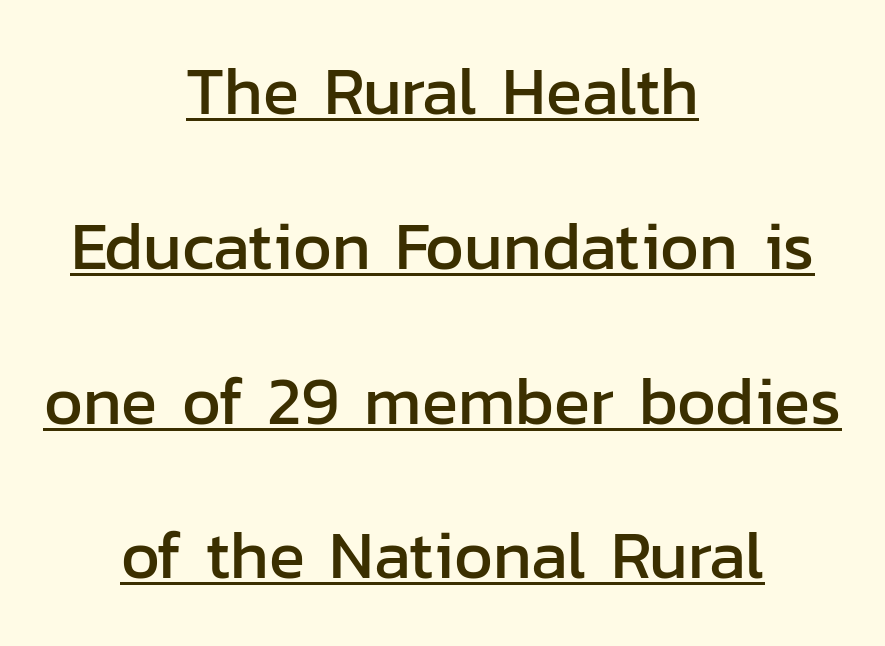
{"serif": "no", "italic": "no", "width": "normal", "stroke_contrast": "low", "x_height": "medium", "monospaced": "no", "underline": "yes", "align": "center", "line_spacing": "loose", "line_spacing_ratio": 2.31, "letter_spacing": "normal", "letter_spacing_em": 0.0, "glyph_px": 67}
